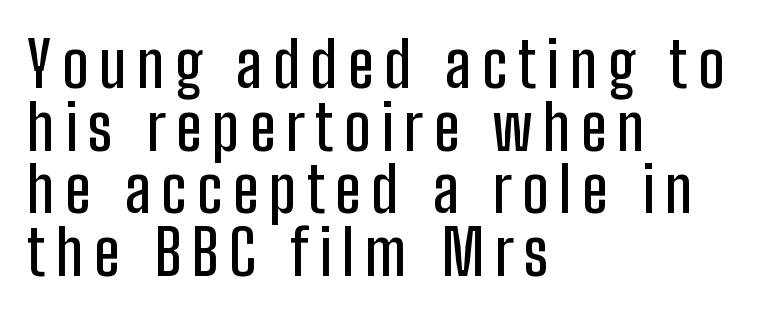
{"serif": "no", "italic": "no", "width": "condensed", "stroke_contrast": "low", "x_height": "medium", "monospaced": "no", "underline": "no", "align": "left", "line_spacing": "tight", "line_spacing_ratio": 1.01, "glyph_px": 62}
